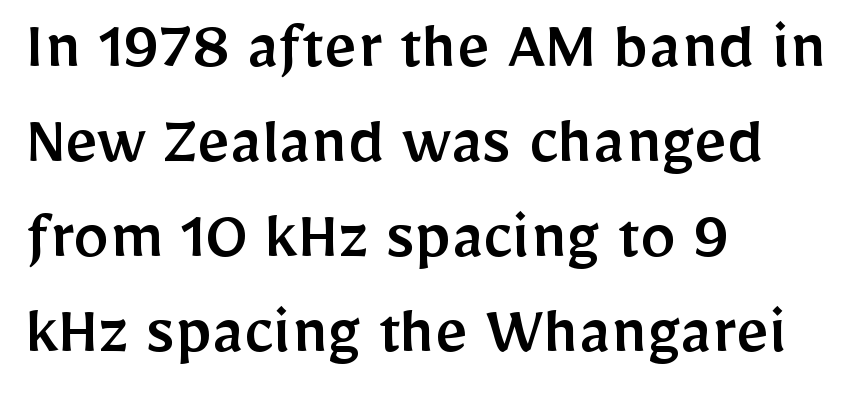
{"serif": "no", "italic": "no", "width": "normal", "stroke_contrast": "low", "x_height": "medium", "monospaced": "no", "underline": "no", "align": "left", "line_spacing": "normal", "line_spacing_ratio": 1.32, "letter_spacing": "normal", "letter_spacing_em": 0.0, "glyph_px": 72}
